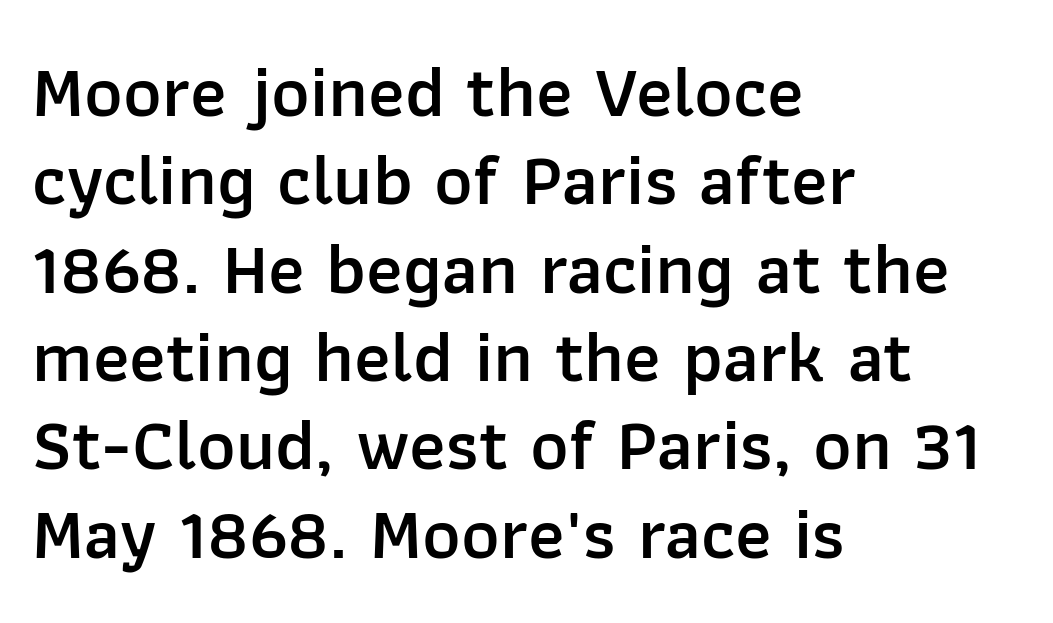
The image shows 73 px semibold sans-serif type, upright; set left-aligned, line spacing 1.21x, normal letter spacing, not underlined; low stroke contrast and a medium x-height.
